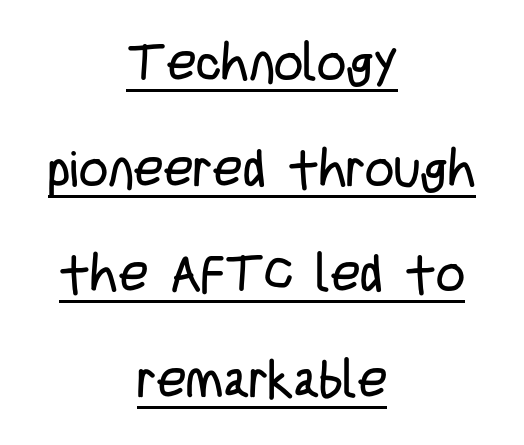
{"serif": "no", "italic": "no", "bold": "no", "weight": "regular", "width": "condensed", "stroke_contrast": "low", "x_height": "large", "monospaced": "no", "underline": "yes", "align": "center", "line_spacing": "loose", "line_spacing_ratio": 2.07, "letter_spacing": "normal", "letter_spacing_em": 0.0, "glyph_px": 51}
